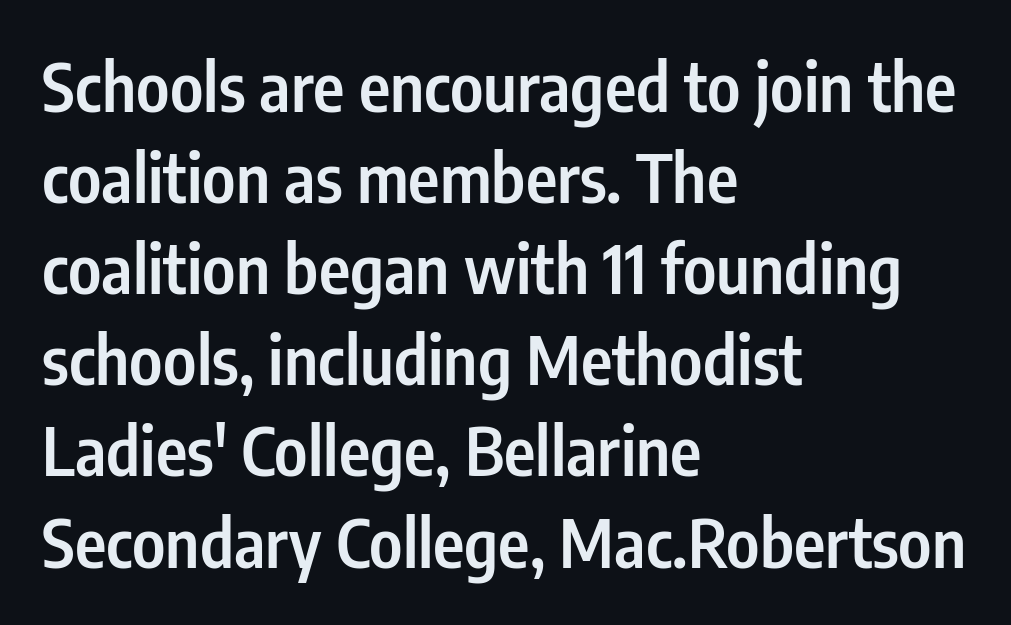
The image shows 67 px semibold, condensed sans-serif type, upright; set left-aligned, normal line spacing (1.36x), normal letter spacing, not underlined; low stroke contrast and a medium x-height.
